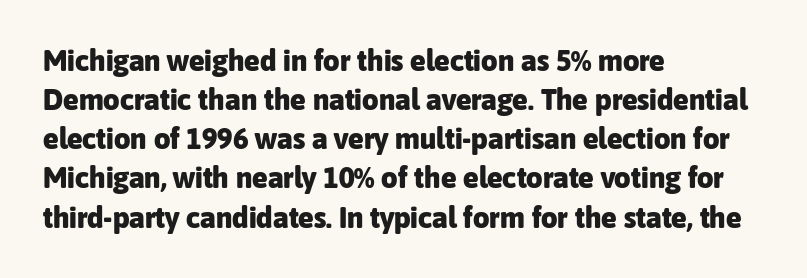
Q: Is the text bold? A: Yes.
Q: Is the text italic (slanted)? A: No, it is upright.
Q: Is the typeface a serif or a sans-serif typeface? A: Sans-serif.
Q: Is the text underlined? A: No.
Q: How is the paragraph aligned? A: Left-aligned.
Q: Is the spacing between letters normal or unusually wide? A: Normal.
Q: Is the spacing between lines tight, normal or loose? A: Normal.
Q: Width (condensed, normal, or wide)? A: Normal.
Q: Stroke contrast? A: Low.
Q: x-height? A: Medium.
Q: Monospaced? A: No.
